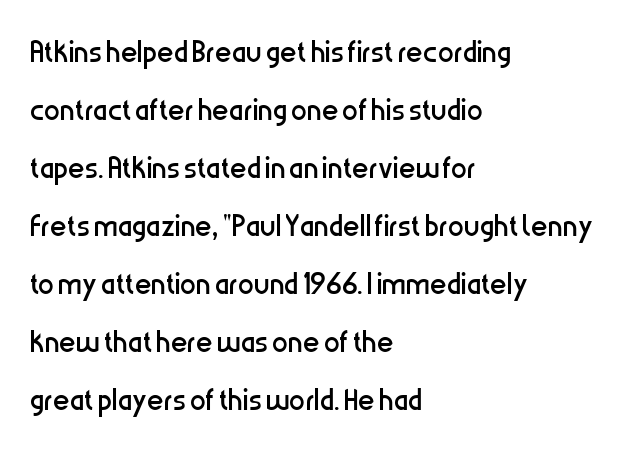
Q: Is the text bold? A: No.
Q: Is the text italic (slanted)? A: No, it is upright.
Q: Is the typeface a serif or a sans-serif typeface? A: Sans-serif.
Q: Is the text underlined? A: No.
Q: How is the paragraph aligned? A: Left-aligned.
Q: Is the spacing between letters normal or unusually wide? A: Normal.
Q: Is the spacing between lines tight, normal or loose? A: Normal.
Q: Width (condensed, normal, or wide)? A: Condensed.
Q: Stroke contrast? A: Low.
Q: x-height? A: Medium.
Q: Monospaced? A: No.
